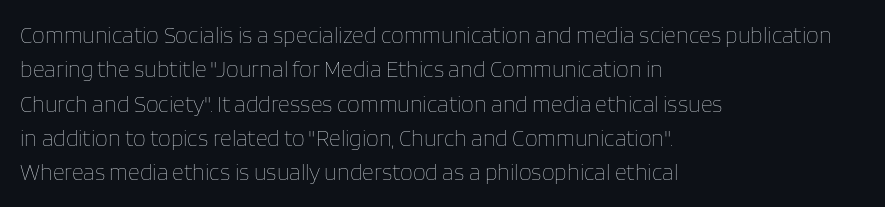
The image shows 23 px text type, upright; set left-aligned, normal line spacing (1.49x), normal letter spacing, not underlined.
